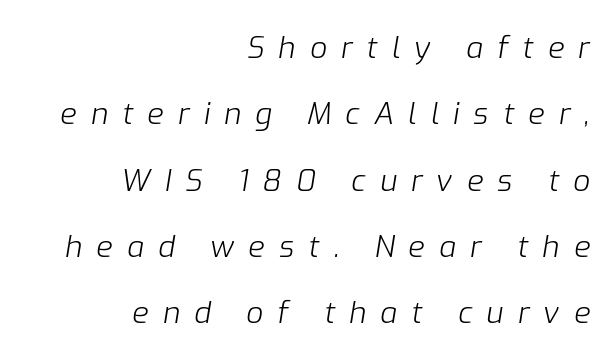
The image shows 30 px light type, italic (leaning right); set right-aligned, loose line spacing (2.21x), unusually wide letter spacing (+0.47 em), not underlined; low stroke contrast and a medium x-height.
